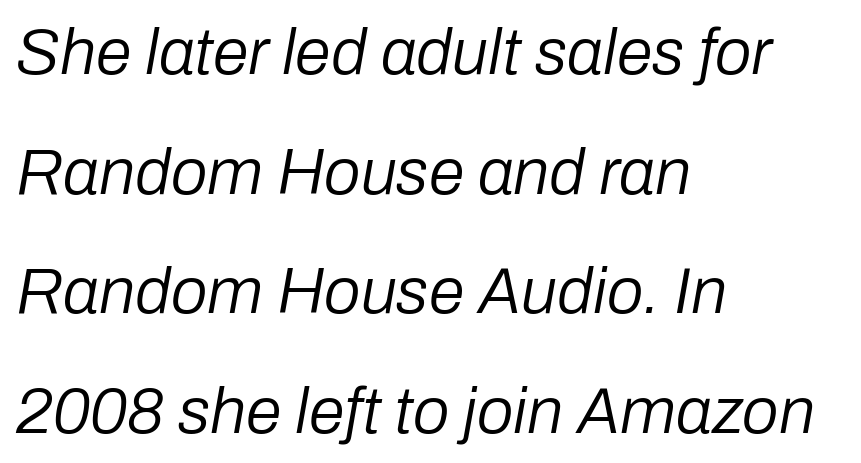
{"italic": "yes", "lean": "right", "slant_degrees": 10, "bold": "no", "weight": "regular", "width": "normal", "stroke_contrast": "low", "x_height": "medium", "monospaced": "no", "underline": "no", "align": "left", "line_spacing_ratio": 1.84, "letter_spacing": "normal", "letter_spacing_em": 0.0, "glyph_px": 65}
